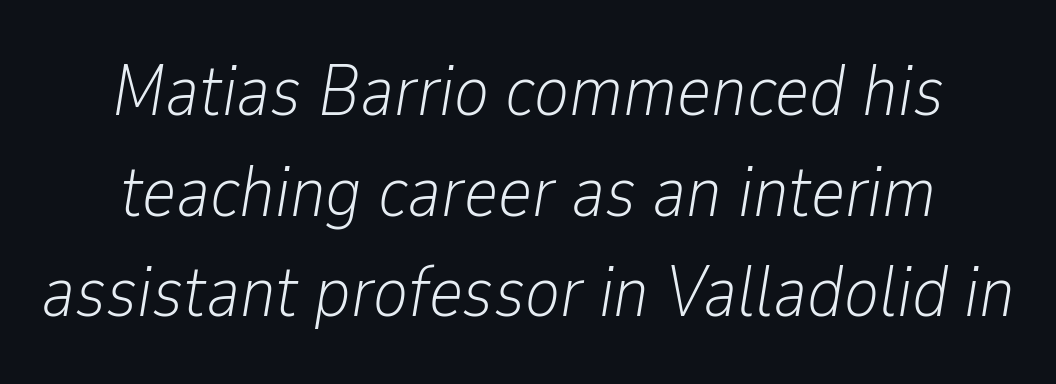
The image shows 73 px light, condensed type, italic (leaning right); set normal line spacing (1.38x), normal letter spacing, not underlined; low stroke contrast and a medium x-height.
